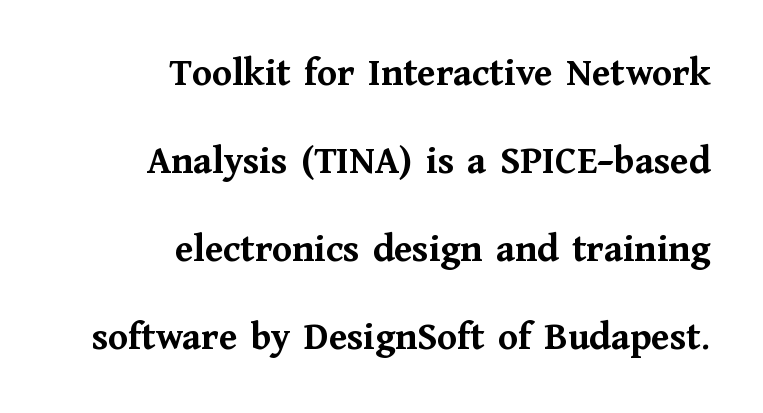
Q: Is the text bold? A: Yes.
Q: Is the text italic (slanted)? A: No, it is upright.
Q: Is the typeface a serif or a sans-serif typeface? A: Serif.
Q: Is the text underlined? A: No.
Q: How is the paragraph aligned? A: Right-aligned.
Q: Is the spacing between letters normal or unusually wide? A: Normal.
Q: Is the spacing between lines tight, normal or loose? A: Loose.
Q: Width (condensed, normal, or wide)? A: Normal.
Q: Stroke contrast? A: Medium.
Q: x-height? A: Medium.
Q: Monospaced? A: No.
